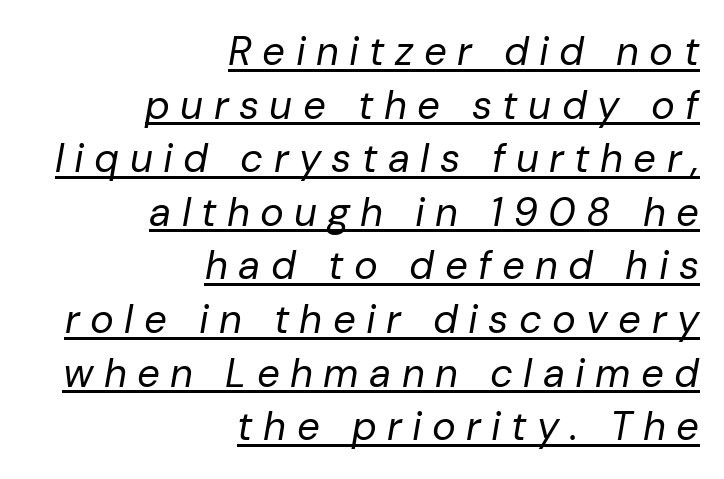
The lettering is marked with a stroke running underneath it. This is not heavy type; no bold has been used. Do the characters align in a grid? No, the font is proportional. It's the slanting kind of type.
